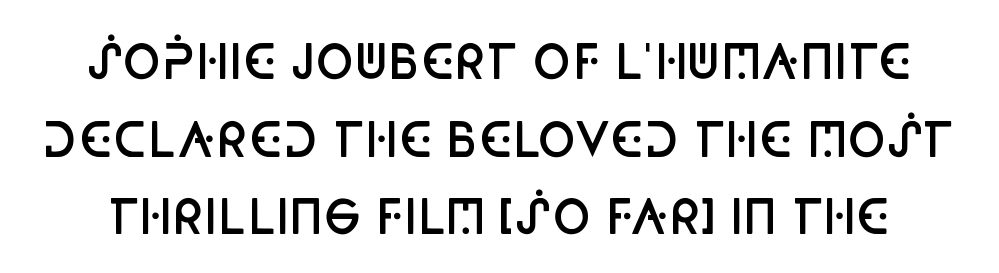
Descender tails drop into unmarked territory. Between one letter and the next there's only the usual sliver of space. Regarding serifs, this sample does without them. The sample has been set in demibold, a notch under bold.
